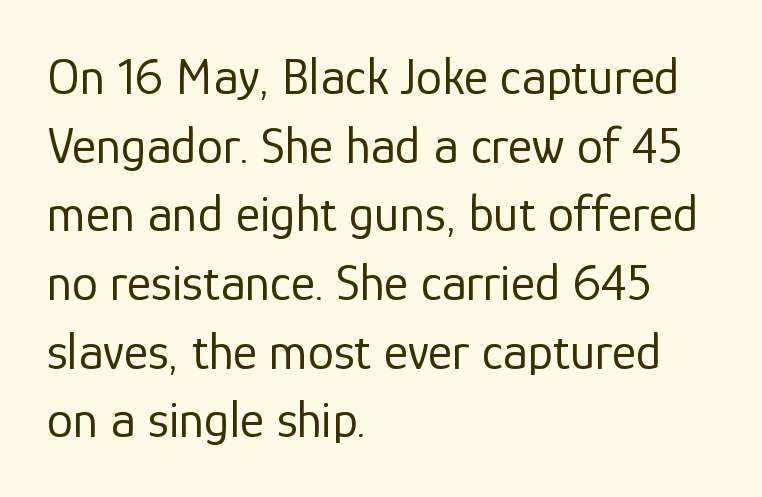
Q: Is the text bold? A: No.
Q: Is the text italic (slanted)? A: No, it is upright.
Q: Is the typeface a serif or a sans-serif typeface? A: Sans-serif.
Q: Is the text underlined? A: No.
Q: How is the paragraph aligned? A: Left-aligned.
Q: Is the spacing between letters normal or unusually wide? A: Normal.
Q: Is the spacing between lines tight, normal or loose? A: Normal.
Q: Width (condensed, normal, or wide)? A: Normal.
Q: Stroke contrast? A: Low.
Q: x-height? A: Medium.
Q: Monospaced? A: No.
